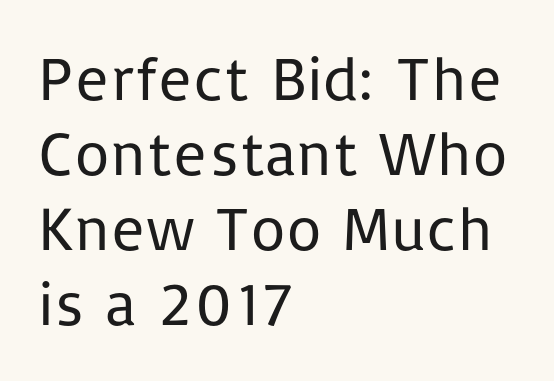
Vertical strokes here are truly vertical. The face used here is proportionally spaced, like ordinary book or web type. Characters follow at the spacing the type designer built in. This sample uses a sans-serif face.
